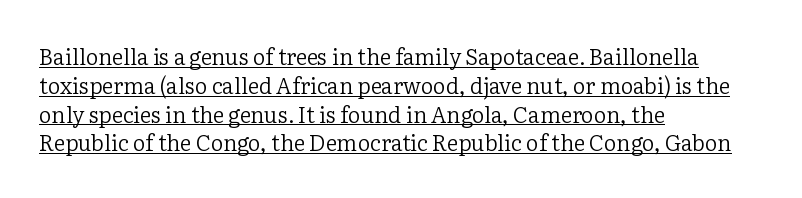
The image shows 22 px text type, upright; set left-aligned, normal line spacing (1.31x), normal letter spacing, underlined.
